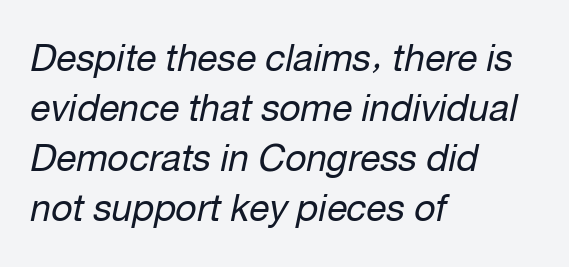
The font is comparable to plain body text, perhaps lighter. Does the copy run flush right? No — it runs flush left. In terms of posture, this sample is oblique. A typesetter would call this leading conventional body-copy spacing.
